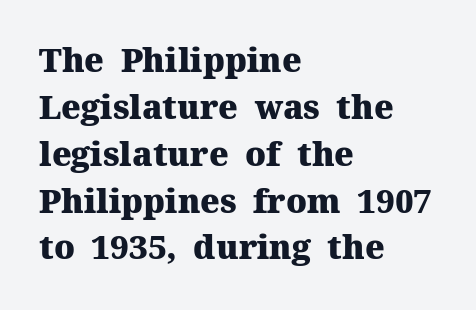
Q: Is the text bold? A: Yes.
Q: Is the text italic (slanted)? A: No, it is upright.
Q: Is the typeface a serif or a sans-serif typeface? A: Serif.
Q: Is the text underlined? A: No.
Q: How is the paragraph aligned? A: Left-aligned.
Q: Is the spacing between letters normal or unusually wide? A: Normal.
Q: Is the spacing between lines tight, normal or loose? A: Normal.
Q: Width (condensed, normal, or wide)? A: Normal.
Q: Stroke contrast? A: Medium.
Q: x-height? A: Medium.
Q: Monospaced? A: No.
